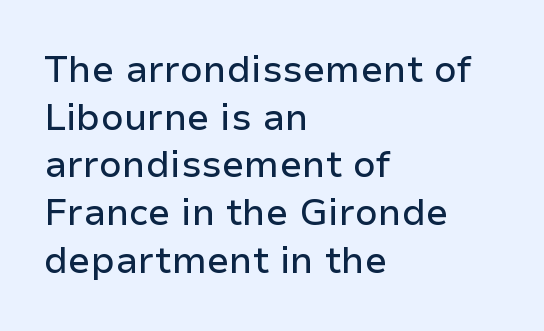
The image shows 37 px sans-serif type, upright; set left-aligned, normal line spacing (1.29x), normal letter spacing, not underlined; low stroke contrast and a medium x-height.
